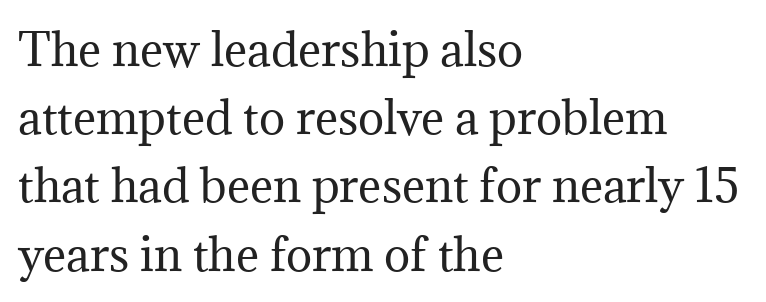
The image shows 44 px regular-weight serif type, upright; set left-aligned, normal line spacing (1.55x), normal letter spacing, not underlined; medium stroke contrast and a medium x-height.
